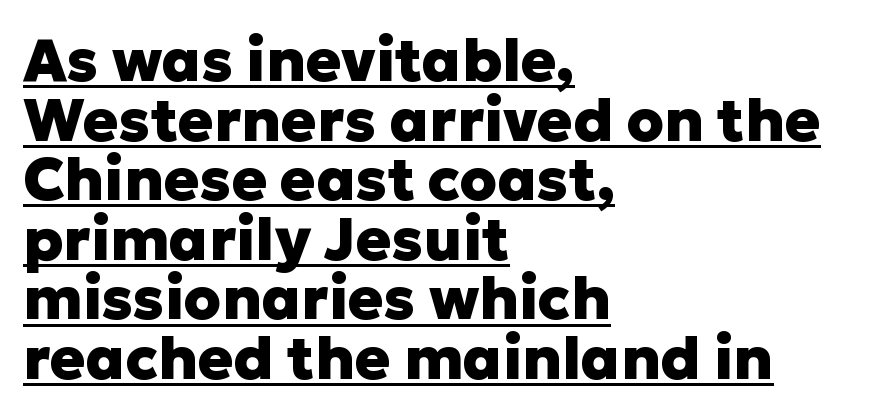
Q: Is the text bold? A: Yes.
Q: Is the text italic (slanted)? A: No, it is upright.
Q: Is the typeface a serif or a sans-serif typeface? A: Sans-serif.
Q: Is the text underlined? A: Yes.
Q: How is the paragraph aligned? A: Left-aligned.
Q: Is the spacing between letters normal or unusually wide? A: Normal.
Q: Is the spacing between lines tight, normal or loose? A: Tight.
Q: Width (condensed, normal, or wide)? A: Normal.
Q: Stroke contrast? A: Low.
Q: x-height? A: Medium.
Q: Monospaced? A: No.
